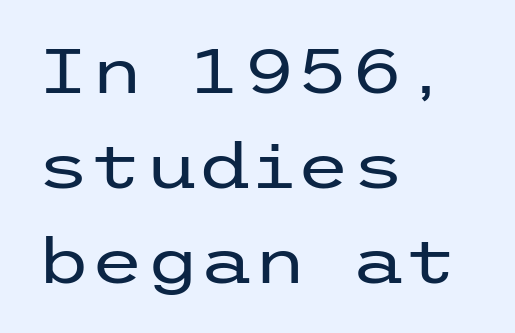
Letters have the restrained weight of plain body copy at most. The rendering anchors every line to the left-hand side. Rule under the text: the space is simply empty. The lettering stays uniformly vertical, giving the passage a roman look.
